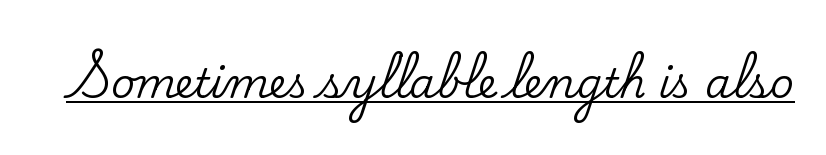
Q: Is the text italic (slanted)? A: Yes.
Q: Is the typeface a serif or a sans-serif typeface? A: Serif.
Q: Is the text underlined? A: Yes.
Q: Is the spacing between letters normal or unusually wide? A: Normal.
Q: Width (condensed, normal, or wide)? A: Normal.
Q: Stroke contrast? A: Low.
Q: x-height? A: Small.
Q: Monospaced? A: No.
